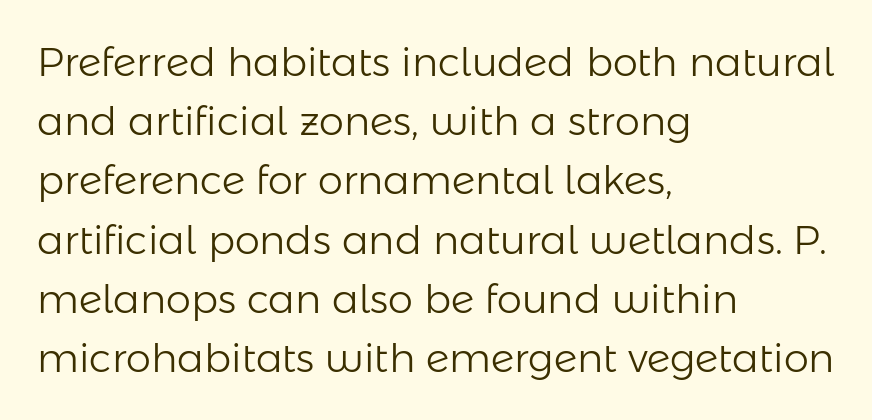
Rule under the text: the space is simply empty. Normally led — the rows are evenly, conventionally spaced. All the whitespace from short lines collects on the right. Font category for this specimen: sans-serif.
